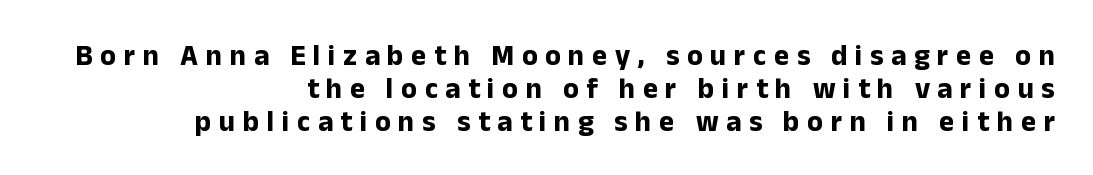
Is there much room between lines? No — they nearly touch. The passage shown is emphatically bold. Each line ends at the same right margin while the left side varies. These lines are composed in type without serifs. Is this a fixed-width face? No — the glyphs have proportional, varying widths. Bare-footed words on every line.
